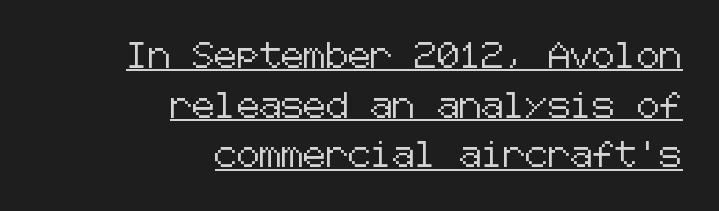
The letters stand upright; this is a roman face. The glyphs are accompanied by a horizontal stroke just below them. Between one letter and the next there's only the usual sliver of space. The vertical gap from one line to the next is large. Each line ends at the same right margin while the left side varies.
